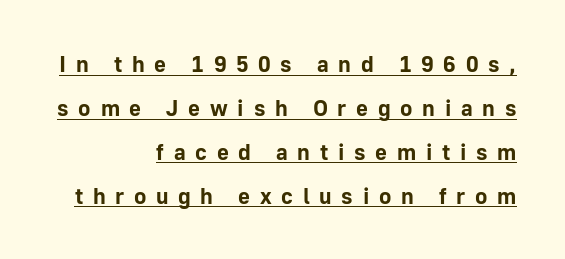
{"italic": "no", "bold": "yes", "underline": "yes", "align": "right", "line_spacing": "loose", "line_spacing_ratio": 1.91, "letter_spacing": "wide", "letter_spacing_em": 0.42, "glyph_px": 23}
